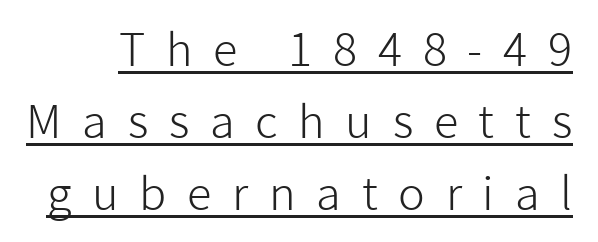
{"serif": "no", "italic": "no", "bold": "no", "weight": "light", "width": "normal", "stroke_contrast": "low", "x_height": "medium", "monospaced": "no", "underline": "yes", "line_spacing": "normal", "line_spacing_ratio": 1.6, "letter_spacing": "wide", "letter_spacing_em": 0.46, "glyph_px": 45}
